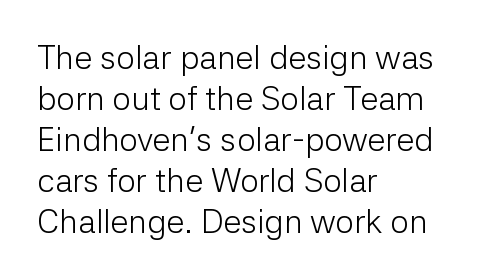
Visually the block forms a straight wall on the left and a jagged coastline on the right. Varying glyph widths throughout — classic text-font behaviour. If you drew a line through each stem, it would be perfectly vertical. These lines keep a tight, regular rhythm from letter to letter.
